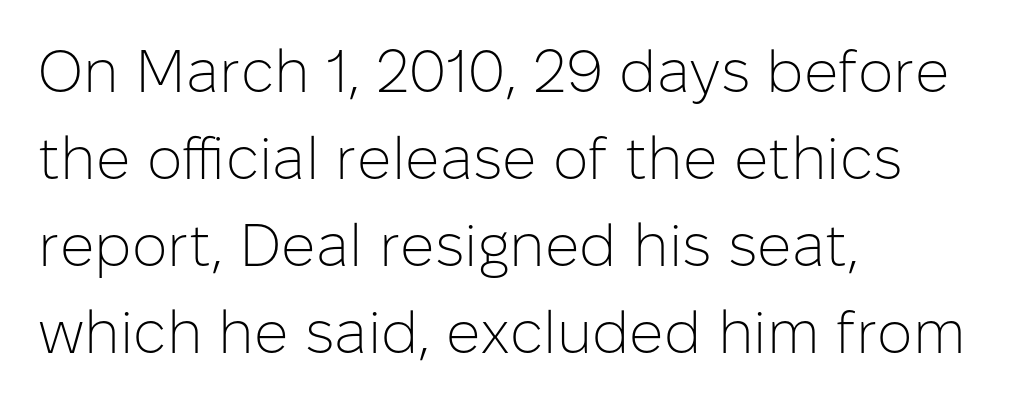
The image shows 60 px light sans-serif type, upright; set left-aligned, normal line spacing (1.45x), normal letter spacing, not underlined; low stroke contrast and a medium x-height.
